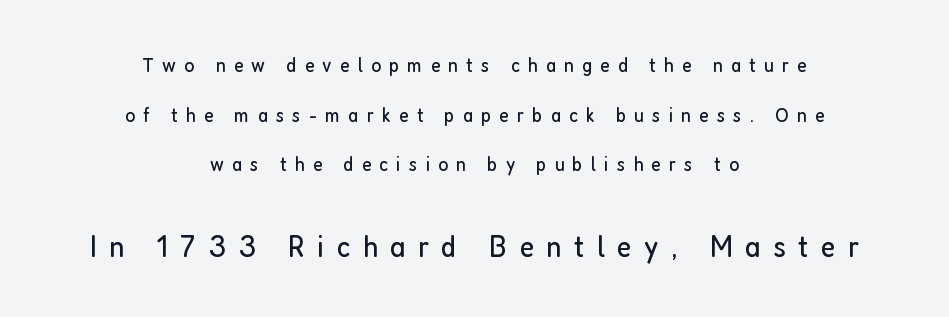
The image shows 32 px regular-weight, condensed sans-serif type, upright; set centered, loose line spacing (2.36x), unusually wide letter spacing (+0.39 em), not underlined; the second (bottom) block is 1.52x larger; low stroke contrast and a medium x-height.
